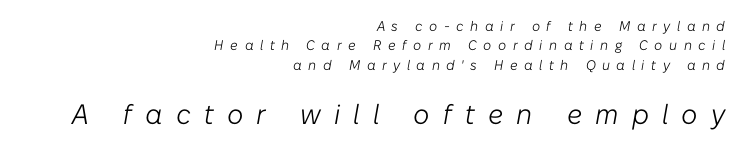
{"italic": "yes", "lean": "right", "slant_degrees": 10, "bold": "no", "weight": "light", "width": "normal", "stroke_contrast": "low", "x_height": "medium", "monospaced": "no", "underline": "no", "align": "right", "line_spacing": "normal", "line_spacing_ratio": 1.38, "letter_spacing": "wide", "letter_spacing_em": 0.47, "larger_block": "second", "size_ratio": 2.0, "glyph_px": 28}
